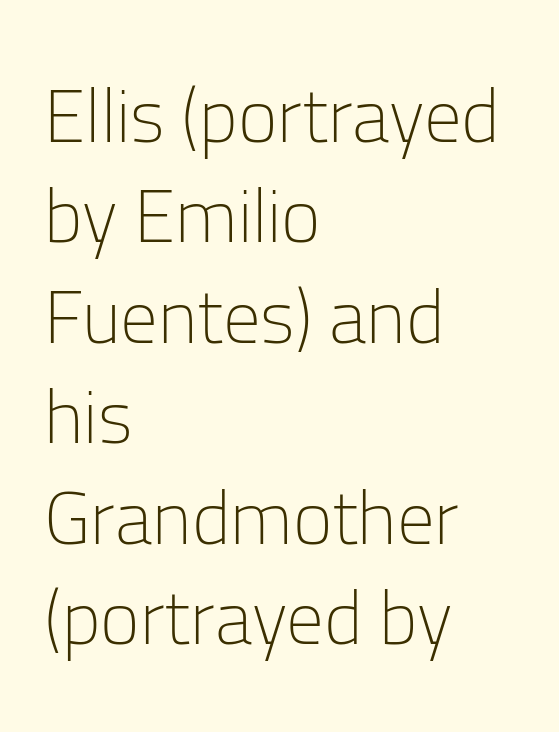
No heavy texture on the line: the type isn't bold. These lines are set flush left with a ragged right edge. The letters advance in unequal steps, a hallmark of proportional type. Plain, unruled lines of type. The face used here is rendered with its standard letterfit.
